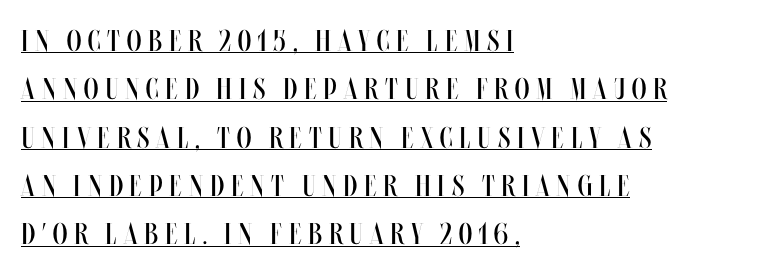
The letters advance in unequal steps, a hallmark of proportional type. Ordinary non-slanted type is in use. Which margin do the lines hug? The left one — the right edge is uneven. This sample carries an underscore along the baseline area. Line spacing here is normal.
